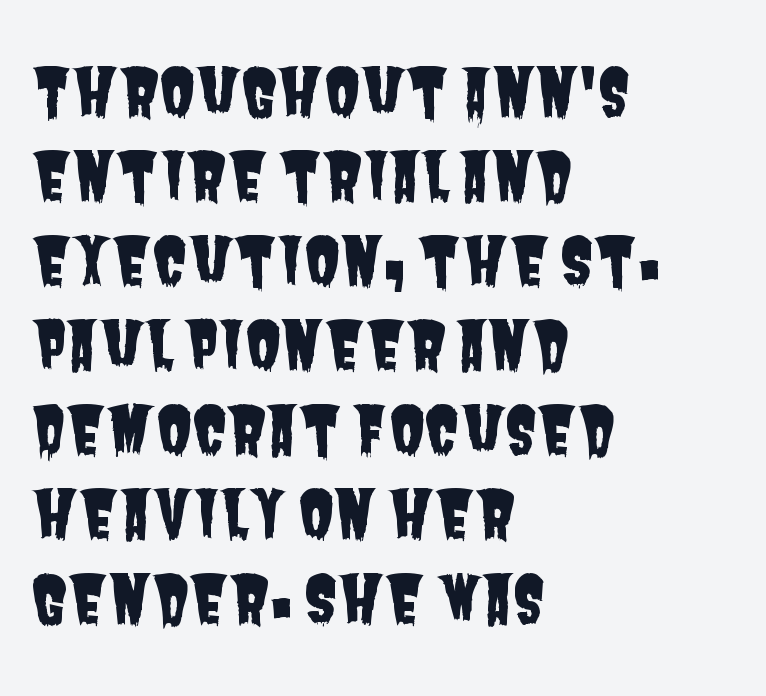
{"serif": "no", "width": "condensed", "stroke_contrast": "low", "x_height": "large", "monospaced": "no", "underline": "no", "align": "left", "line_spacing": "normal", "line_spacing_ratio": 1.3, "letter_spacing": "normal", "letter_spacing_em": 0.0, "glyph_px": 65}
